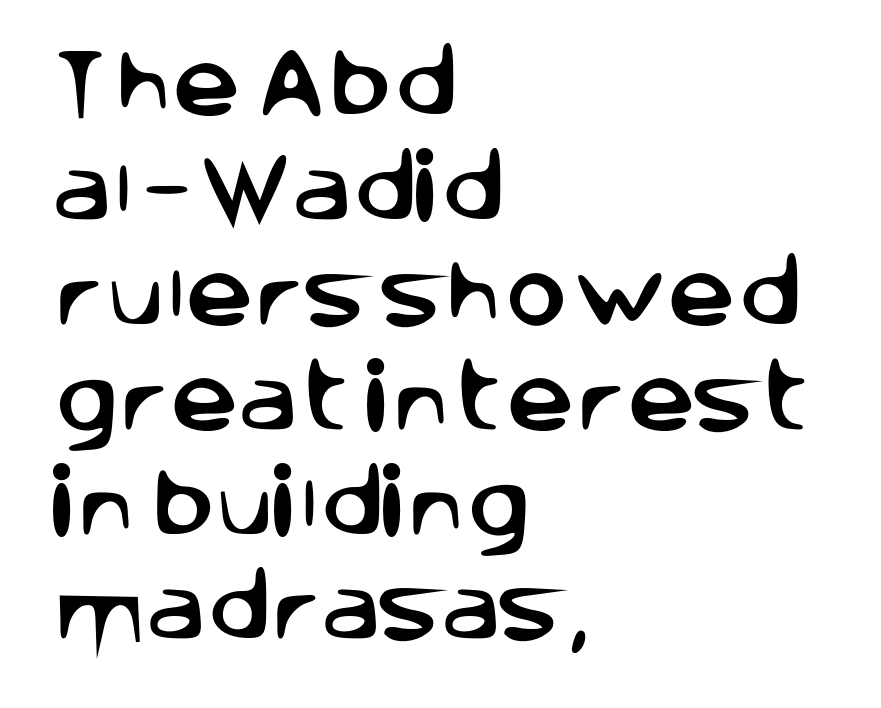
The image shows 76 px sans-serif type, upright; set left-aligned, normal line spacing (1.38x), normal letter spacing, not underlined; low stroke contrast and a large x-height.
